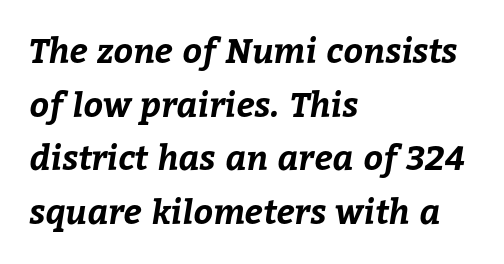
{"bold": "yes", "weight": "bold", "width": "normal", "stroke_contrast": "low", "x_height": "medium", "monospaced": "no", "underline": "no", "align": "left", "line_spacing": "normal", "line_spacing_ratio": 1.58, "letter_spacing": "normal", "letter_spacing_em": 0.0, "glyph_px": 34}
